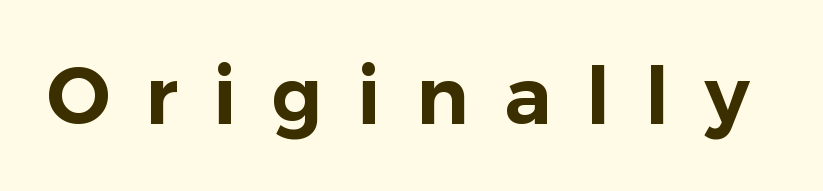
{"serif": "no", "italic": "no", "width": "normal", "stroke_contrast": "low", "x_height": "medium", "monospaced": "no", "underline": "no", "letter_spacing": "wide", "letter_spacing_em": 0.44, "glyph_px": 79}
